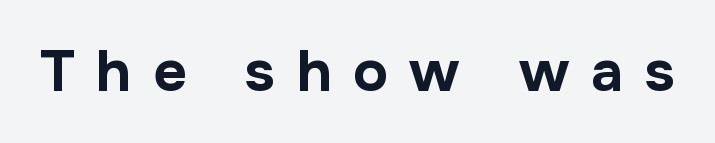
Q: Is the text bold? A: Yes.
Q: Is the text italic (slanted)? A: No, it is upright.
Q: Is the typeface a serif or a sans-serif typeface? A: Sans-serif.
Q: Is the text underlined? A: No.
Q: Is the spacing between letters normal or unusually wide? A: Unusually wide.
Q: Width (condensed, normal, or wide)? A: Normal.
Q: Stroke contrast? A: Low.
Q: x-height? A: Medium.
Q: Monospaced? A: No.
